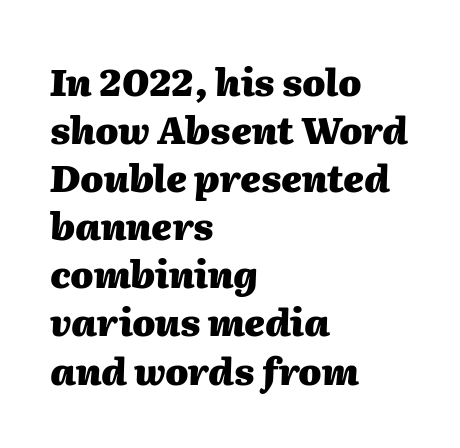
{"italic": "yes", "lean": "right", "slant_degrees": 2, "bold": "yes", "weight": "heavy", "width": "normal", "stroke_contrast": "medium", "x_height": "medium", "monospaced": "no", "underline": "no", "align": "left", "line_spacing": "normal", "line_spacing_ratio": 1.3, "letter_spacing": "normal", "letter_spacing_em": 0.0, "glyph_px": 37}
